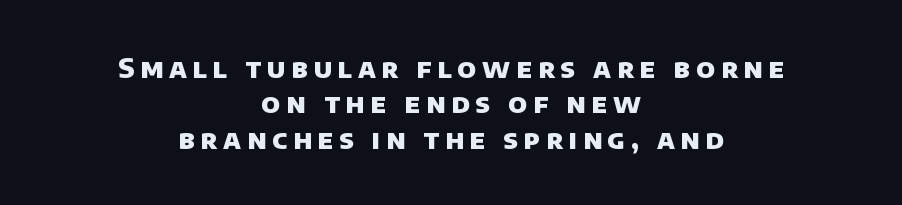
Letters rest on an invisible, unmarked baseline. As a designer I'd log this as weight 700, bold. One-word summary of the alignment: center. Evenly set lines give the paragraph a standard silhouette. The gaps between neighbouring characters are conspicuously large.
